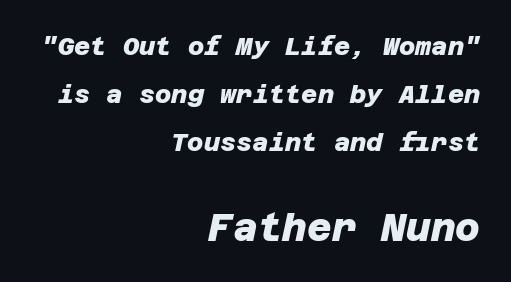
The designer went with a sans here, leaving each stem footless. The rendering anchors every line to the right-hand side. Glance below the letters and you will spot only blank space. Is there much room between lines? Yes — plenty of vertical air separates them. The horizontal fit of the characters is conventional and even.
